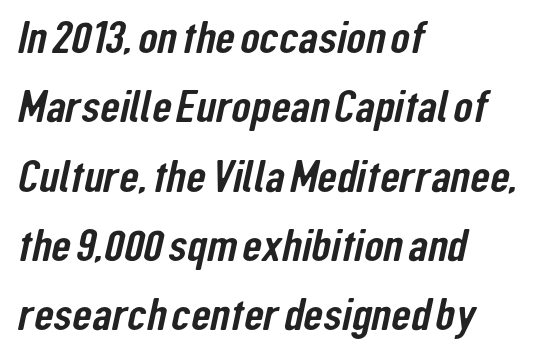
The type is set solid horizontally, with unmodified tracking. Horizontal bands of white between lines are of average thickness. Is the block centered? No — it sits flush against the left margin. Is this a sans? Yes — the strokes have no serifs. A bare baseline throughout the passage. The face used here is proportionally spaced, like ordinary book or web type.
